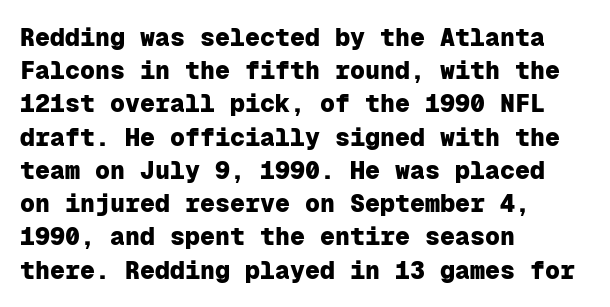
{"italic": "no", "bold": "yes", "underline": "no", "align": "left", "line_spacing": "normal", "line_spacing_ratio": 1.33, "letter_spacing": "normal", "letter_spacing_em": 0.0, "glyph_px": 25}
